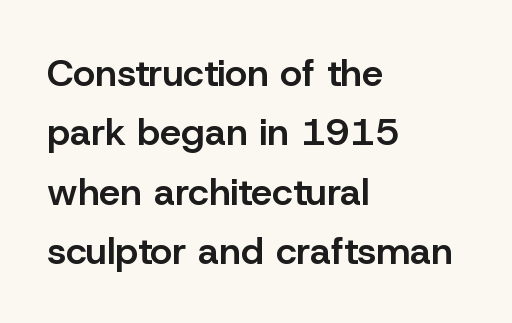
Q: Is the text bold? A: Semi-bold.
Q: Is the text italic (slanted)? A: No, it is upright.
Q: Is the typeface a serif or a sans-serif typeface? A: Sans-serif.
Q: Is the text underlined? A: No.
Q: How is the paragraph aligned? A: Left-aligned.
Q: Is the spacing between letters normal or unusually wide? A: Normal.
Q: Is the spacing between lines tight, normal or loose? A: Normal.
Q: Width (condensed, normal, or wide)? A: Normal.
Q: Stroke contrast? A: Low.
Q: x-height? A: Medium.
Q: Monospaced? A: No.
